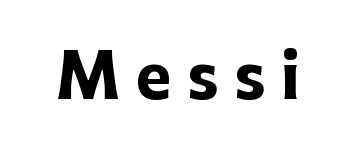
The image shows 60 px heavy sans-serif type, upright; set unusually wide letter spacing (+0.26 em), not underlined; low stroke contrast and a medium x-height.
